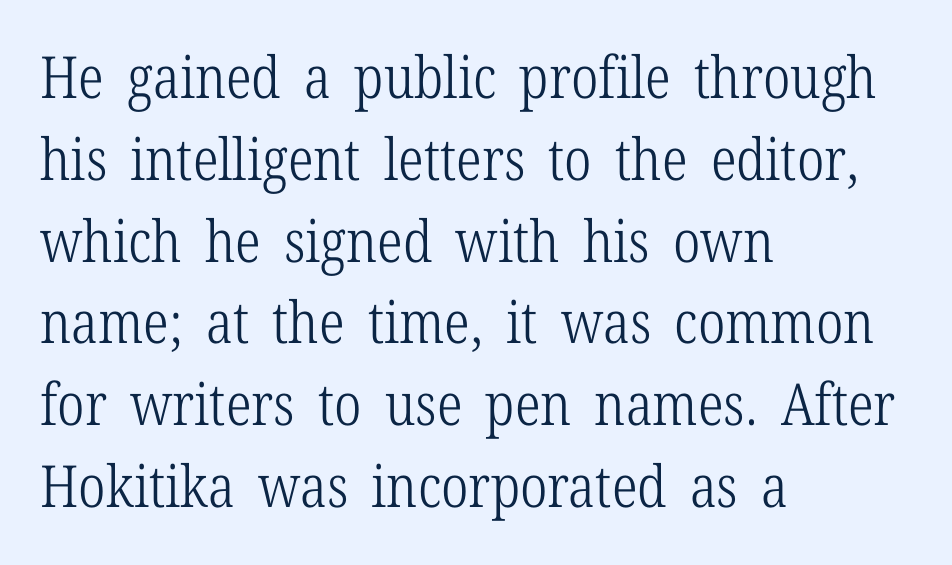
{"serif": "yes", "italic": "no", "bold": "no", "weight": "light", "width": "condensed", "stroke_contrast": "low", "x_height": "medium", "monospaced": "no", "underline": "no", "align": "left", "line_spacing": "normal", "line_spacing_ratio": 1.41, "letter_spacing": "normal", "letter_spacing_em": 0.0, "glyph_px": 58}
